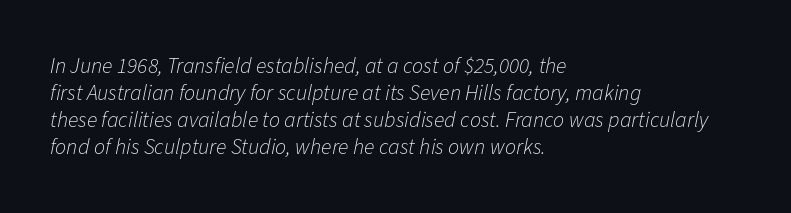
Heaviness? Minimal to ordinary, like unemphasized prose. Leftover space on each line is placed entirely after the last word. The string is rendered with underlining switched off. It's the slanting kind of type. Default kerning and tracking; the words read as compact shapes.
